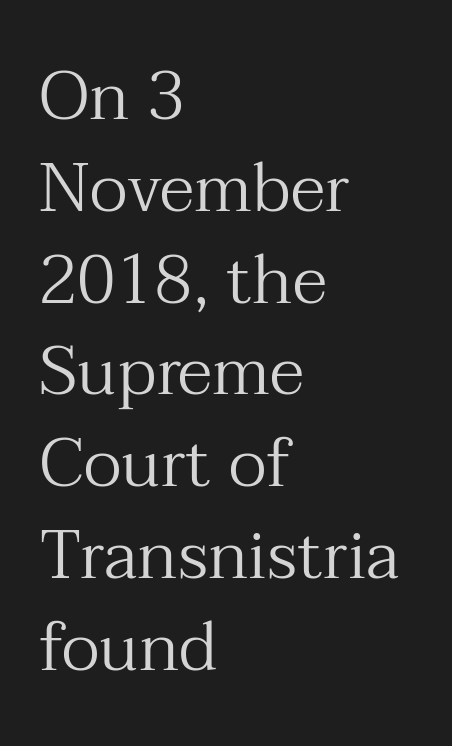
{"serif": "yes", "italic": "no", "bold": "no", "weight": "regular", "width": "normal", "stroke_contrast": "medium", "x_height": "medium", "monospaced": "no", "underline": "no", "align": "left", "line_spacing": "normal", "line_spacing_ratio": 1.35, "letter_spacing": "normal", "letter_spacing_em": 0.0, "glyph_px": 68}
